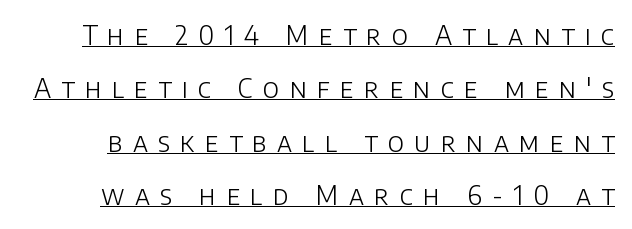
The image shows 26 px text type, upright; set loose line spacing (2.05x), unusually wide letter spacing (+0.4 em), underlined.
